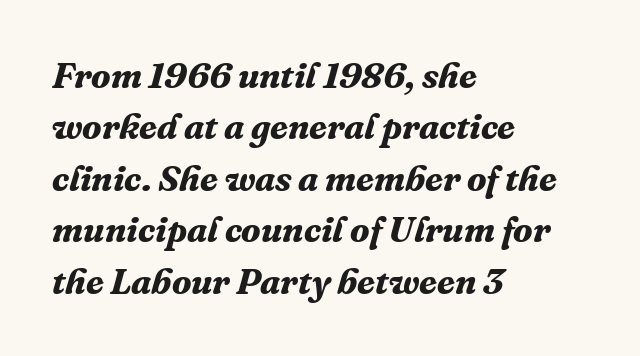
{"serif": "yes", "italic": "yes", "lean": "right", "slant_degrees": 16, "bold": "yes", "weight": "bold", "width": "normal", "stroke_contrast": "medium", "x_height": "medium", "monospaced": "no", "underline": "no", "align": "left", "line_spacing": "normal", "line_spacing_ratio": 1.43, "letter_spacing": "normal", "letter_spacing_em": 0.0, "glyph_px": 36}
